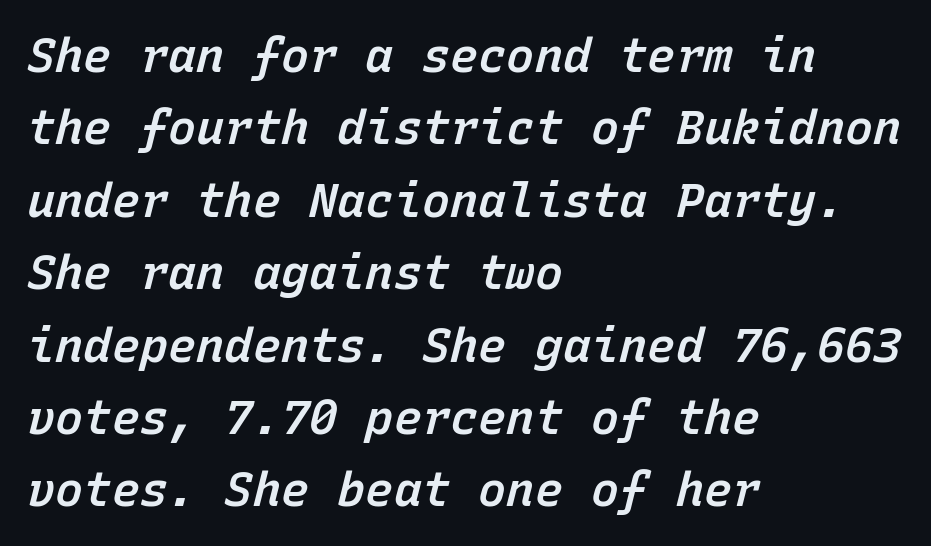
Q: Is the text bold? A: Semi-bold.
Q: Is the text italic (slanted)? A: Yes, it leans right by about 15 degrees.
Q: Is the text underlined? A: No.
Q: How is the paragraph aligned? A: Left-aligned.
Q: Is the spacing between letters normal or unusually wide? A: Normal.
Q: Is the spacing between lines tight, normal or loose? A: Normal.
Q: Width (condensed, normal, or wide)? A: Normal.
Q: Stroke contrast? A: Low.
Q: x-height? A: Medium.
Q: Monospaced? A: Yes.
